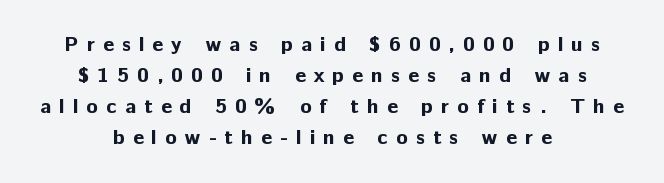
{"italic": "no", "bold": "yes", "underline": "no", "align": "center", "line_spacing": "normal", "line_spacing_ratio": 1.47, "letter_spacing": "wide", "letter_spacing_em": 0.39, "glyph_px": 21}
